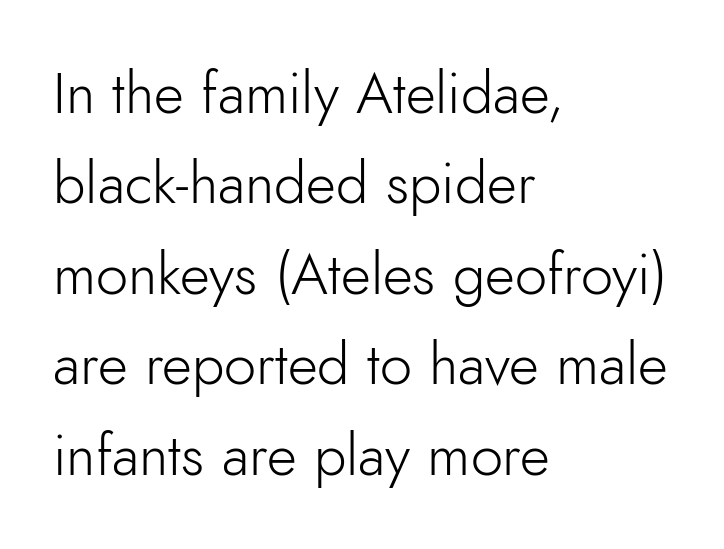
The image shows 58 px light sans-serif type, upright; set left-aligned, normal line spacing (1.56x), normal letter spacing, not underlined; low stroke contrast and a small x-height.
